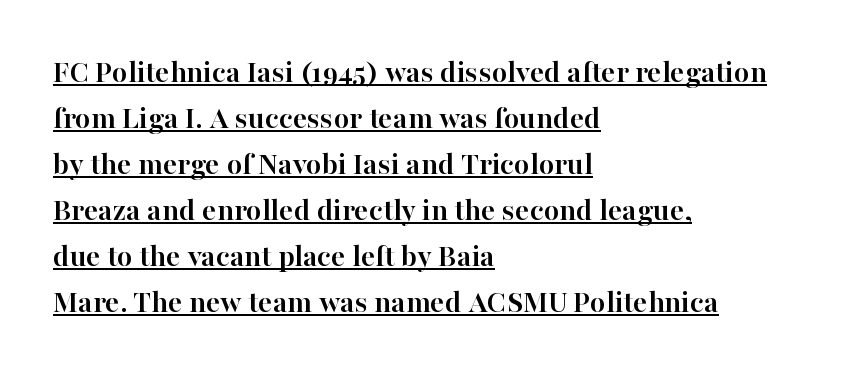
Small tapered or slab feet sit at the stroke ends, so this counts as serif. The typesetter chose a ragged-right arrangement here. The type sits square on the baseline with zero lean. Caption: bold face, heavy strokes.
